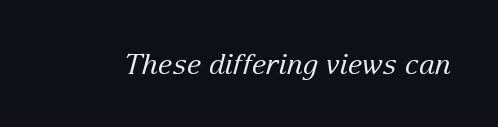
The gaps between neighbouring characters are ordinary and unremarkable. The weight tops out at a normal text grade. These lines were composed using italics. Each letter keeps its own natural width here, so spacing adapts to shape. Small tapered or slab feet sit at the stroke ends, so this counts as serif.
